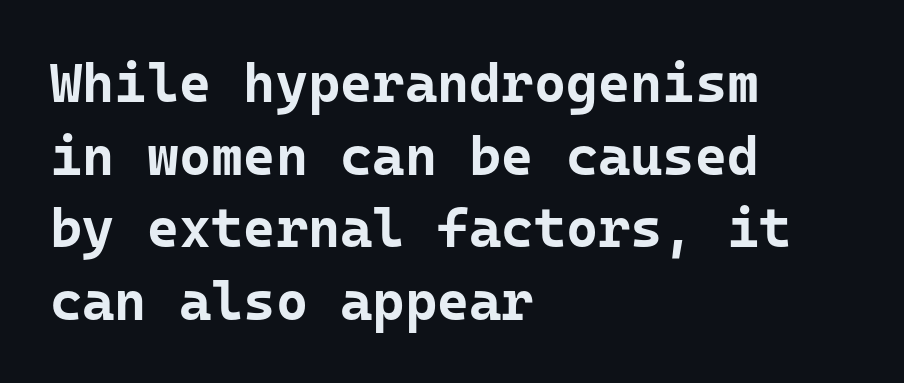
Q: Is the text bold? A: Yes.
Q: Is the text italic (slanted)? A: No, it is upright.
Q: Is the typeface a serif or a sans-serif typeface? A: Sans-serif.
Q: Is the text underlined? A: No.
Q: How is the paragraph aligned? A: Left-aligned.
Q: Is the spacing between letters normal or unusually wide? A: Normal.
Q: Is the spacing between lines tight, normal or loose? A: Normal.
Q: Width (condensed, normal, or wide)? A: Normal.
Q: Stroke contrast? A: Low.
Q: x-height? A: Medium.
Q: Monospaced? A: Yes.
